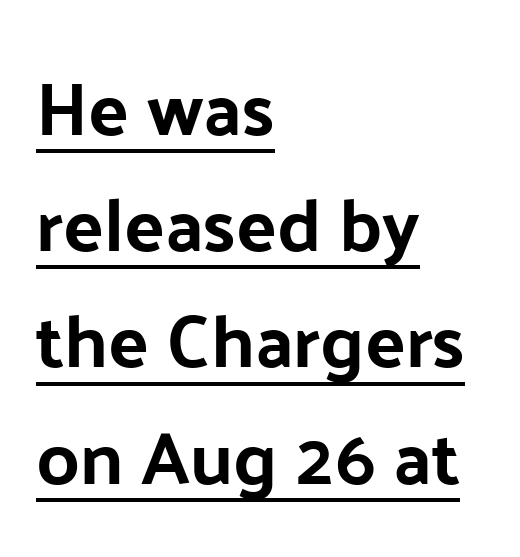
The image shows 75 px sans-serif type, upright; set left-aligned, normal line spacing (1.55x), normal letter spacing, underlined; low stroke contrast and a medium x-height.
